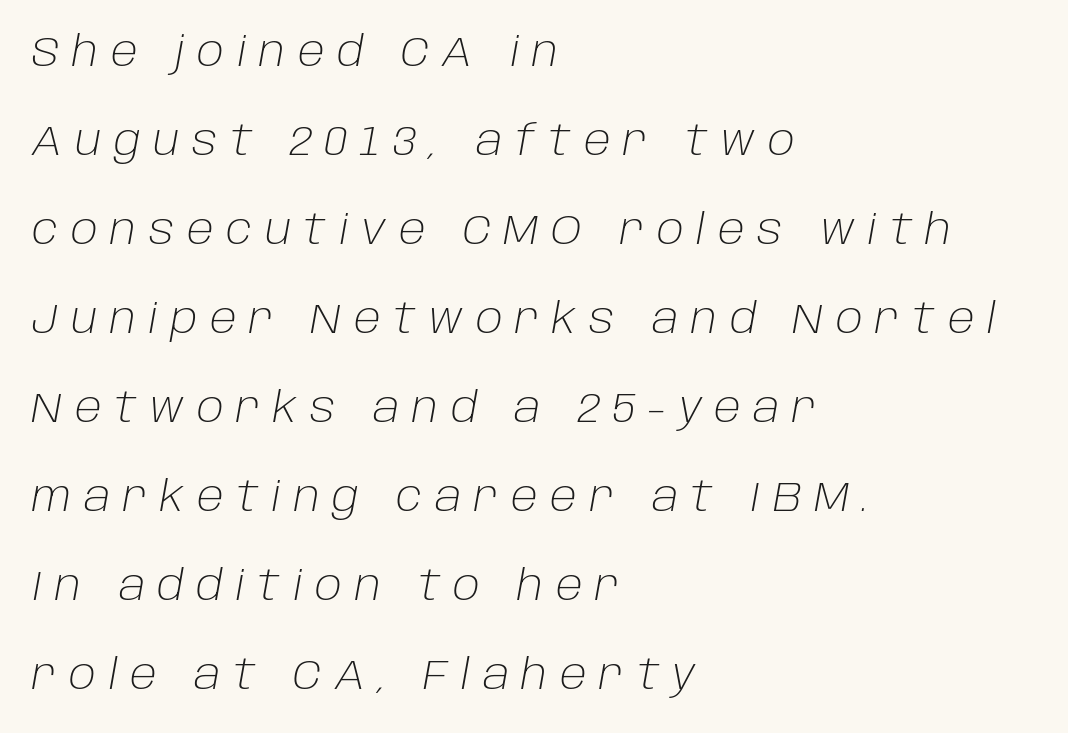
There is plenty of visible air inserted between adjacent glyphs. No chunkiness to these letters — they're not bold. The space between consecutive lines is lavish. Think of a printed novel: that variable character pitch is what you see here. Words float on clear page, feet unadorned. Style check: oblique.
